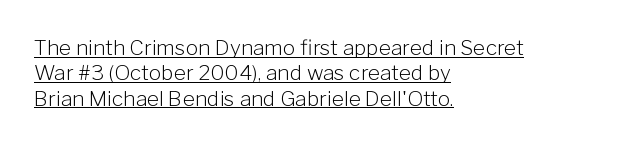
{"italic": "no", "bold": "no", "underline": "yes", "align": "left", "line_spacing_ratio": 1.21, "letter_spacing": "normal", "letter_spacing_em": 0.0, "glyph_px": 21}
